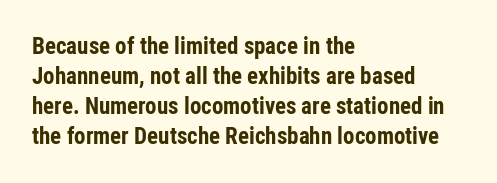
Does extra space separate the letters? No, they use regular spacing. The passage is arranged the way most books set body copy — flush left. Successive baselines arrive at the customary interval. Posture: upright roman. Is the type bold? Yes — the strokes are clearly thick and heavy.
